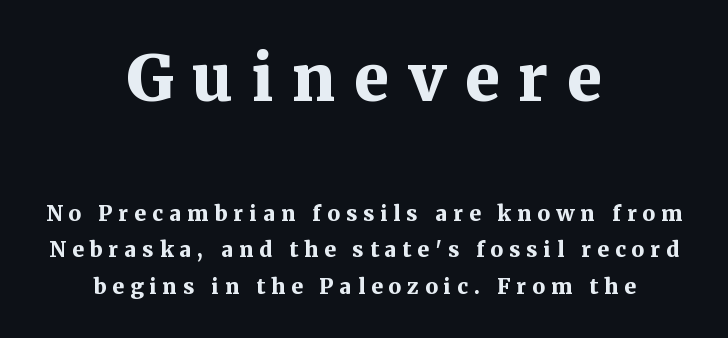
{"serif": "yes", "italic": "no", "bold": "yes", "weight": "bold", "width": "normal", "stroke_contrast": "medium", "x_height": "medium", "monospaced": "no", "underline": "no", "align": "center", "line_spacing_ratio": 1.73, "letter_spacing": "wide", "letter_spacing_em": 0.29, "larger_block": "first", "size_ratio": 3.05, "glyph_px": 64}
